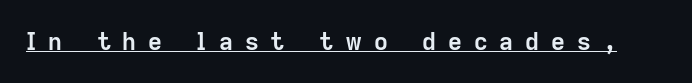
The image shows 24 px bold type, upright; set unusually wide letter spacing (+0.5 em), underlined.
